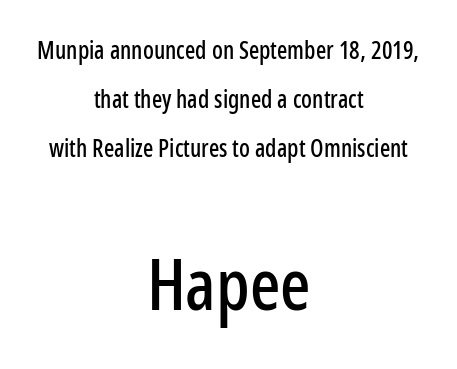
Is this a sans? Yes — the strokes have no serifs. The designer dialed line spacing up above the default. A student would call this center alignment; a typographer would say set centered. Spacing verdict: proportional, widths tailored to each character. Quick note: underline off. The horizontal fit of the characters is conventional and even.
